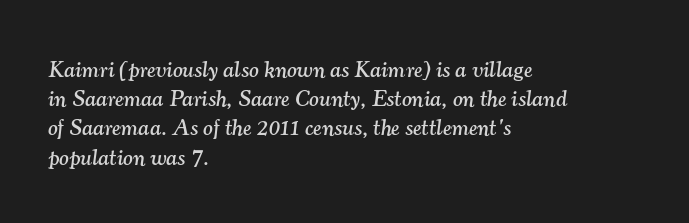
{"italic": "yes", "lean": "right", "slant_degrees": 7, "underline": "no", "align": "left", "line_spacing": "normal", "line_spacing_ratio": 1.27, "letter_spacing": "normal", "letter_spacing_em": 0.0, "glyph_px": 23}
